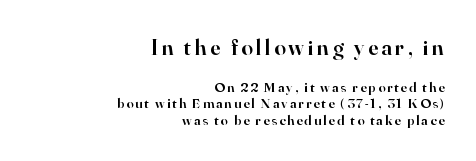
Q: Is the text bold? A: Semi-bold.
Q: Is the text italic (slanted)? A: No, it is upright.
Q: Is the text underlined? A: No.
Q: How is the paragraph aligned? A: Right-aligned.
Q: Which block of text is set in a larger size, the first (top) or the second (bottom)? A: The first (top) one.
